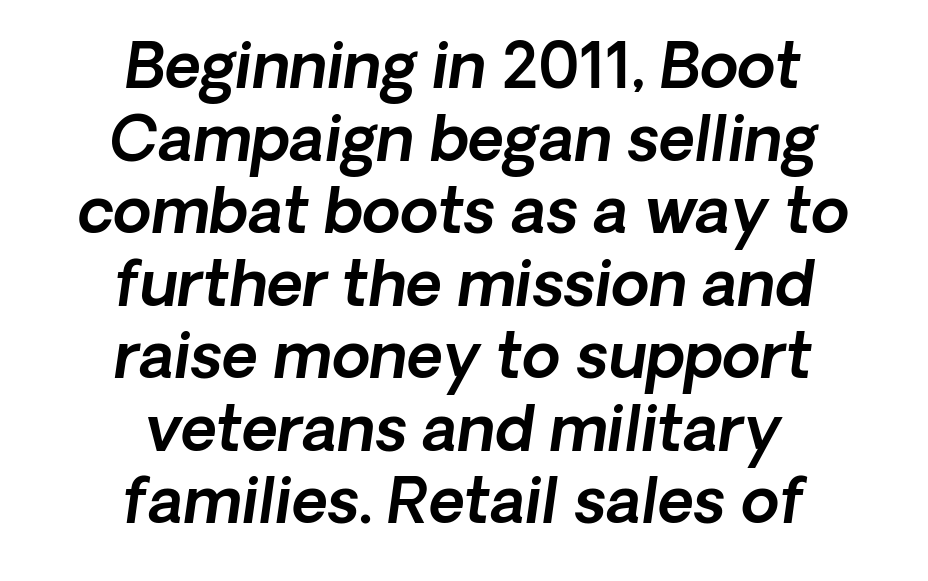
{"italic": "yes", "lean": "right", "slant_degrees": 8, "width": "normal", "x_height": "medium", "monospaced": "no", "underline": "no", "align": "center", "line_spacing_ratio": 1.17, "letter_spacing": "normal", "letter_spacing_em": 0.0, "glyph_px": 62}
